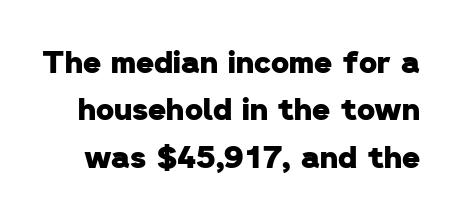
Underline: absent. Words appear dense and cohesive because spacing is normal. Examine the stroke ends and you'll find no serifs. Strong, thick strokes mark this as bold type. A typesetter would call this proportional, since set widths differ per character. Each new line begins a customary step beneath the previous one.
